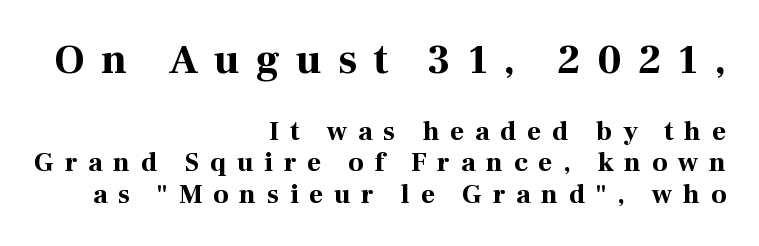
Q: Is the text bold? A: Yes.
Q: Is the text italic (slanted)? A: No, it is upright.
Q: Is the typeface a serif or a sans-serif typeface? A: Serif.
Q: Is the text underlined? A: No.
Q: How is the paragraph aligned? A: Right-aligned.
Q: Is the spacing between letters normal or unusually wide? A: Unusually wide.
Q: Which block of text is set in a larger size, the first (top) or the second (bottom)? A: The first (top) one.
Q: Width (condensed, normal, or wide)? A: Normal.
Q: Stroke contrast? A: High.
Q: x-height? A: Medium.
Q: Monospaced? A: No.
